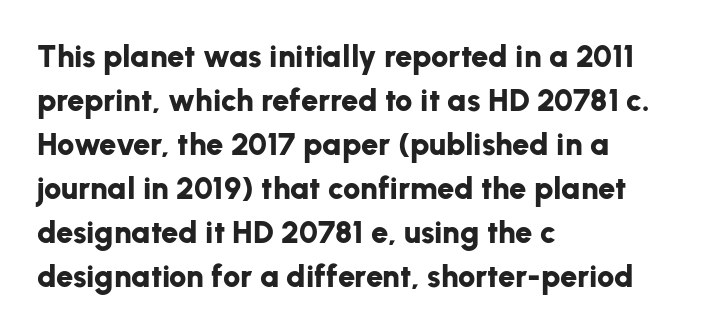
The image shows 31 px bold sans-serif type, upright; set left-aligned, normal line spacing (1.42x), normal letter spacing, not underlined; low stroke contrast and a medium x-height.
